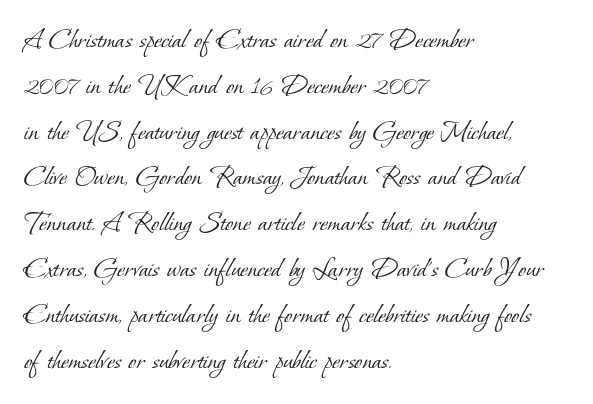
The image shows 29 px light serif type; set left-aligned, normal line spacing (1.58x), normal letter spacing, not underlined; low stroke contrast and a small x-height.
